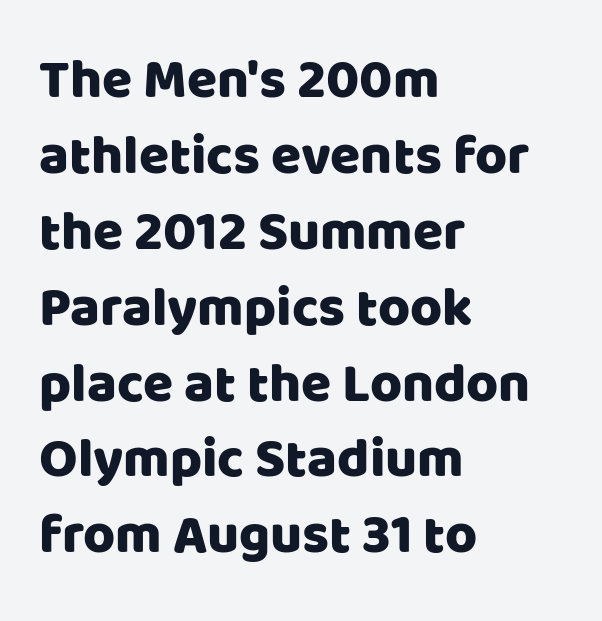
Varying glyph widths throughout — classic text-font behaviour. The specimen omits any rule beneath the text block's lines. Ascenders rise straight up at ninety degrees. The passage shown stacks its lines at a standard gap.
